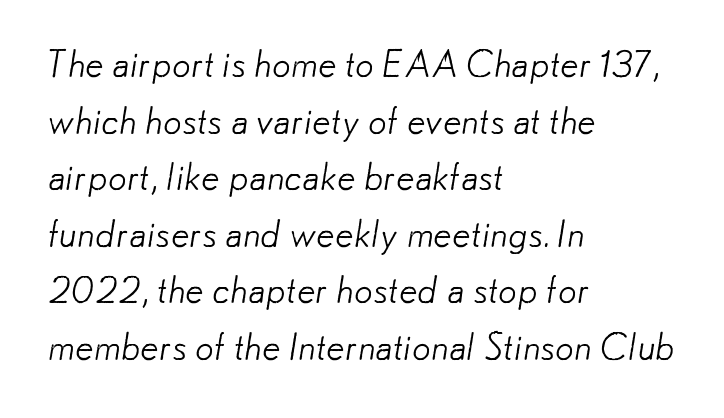
Q: Is the text bold? A: No.
Q: Is the typeface a serif or a sans-serif typeface? A: Sans-serif.
Q: Is the text underlined? A: No.
Q: How is the paragraph aligned? A: Left-aligned.
Q: Is the spacing between letters normal or unusually wide? A: Normal.
Q: Is the spacing between lines tight, normal or loose? A: Normal.
Q: Width (condensed, normal, or wide)? A: Normal.
Q: Stroke contrast? A: Low.
Q: x-height? A: Small.
Q: Monospaced? A: No.
